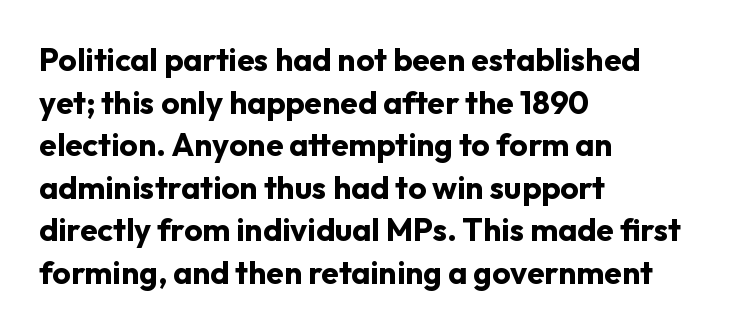
{"serif": "no", "italic": "no", "bold": "yes", "weight": "bold", "width": "normal", "stroke_contrast": "low", "x_height": "medium", "monospaced": "no", "underline": "no", "align": "left", "line_spacing": "normal", "line_spacing_ratio": 1.33, "letter_spacing": "normal", "letter_spacing_em": 0.0, "glyph_px": 32}
